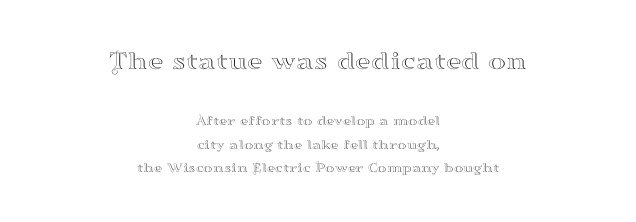
The image shows 27 px text type, upright; set centered, normal line spacing (1.66x), normal letter spacing, not underlined; the first (top) block is 1.93x larger.
